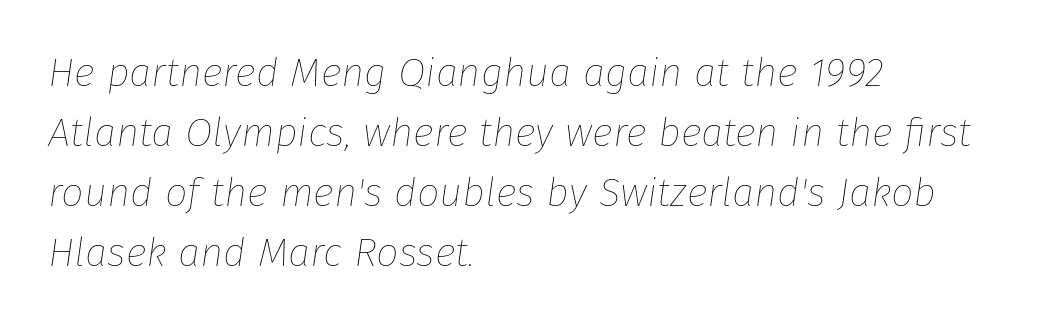
The image shows 40 px thin type, italic (leaning right); set left-aligned, normal line spacing (1.5x), normal letter spacing, not underlined; low stroke contrast and a medium x-height.
